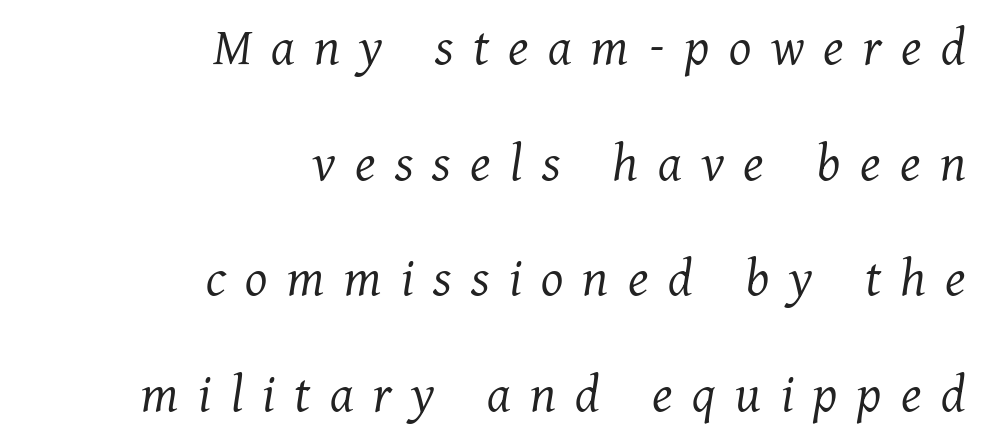
The image shows 57 px light serif type, italic (leaning right); set right-aligned, loose line spacing (2.03x), unusually wide letter spacing (+0.34 em), not underlined; medium stroke contrast and a medium x-height.
